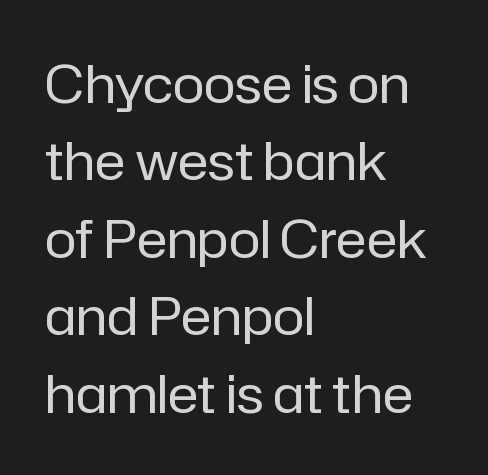
The baseline area is clear. The passage shown is typeset with a sans-serif family. The passage shown is not bold in any degree. These lines are rendered in a variable-pitch font. A classic flush-left, rag-right setting is used for this passage.
